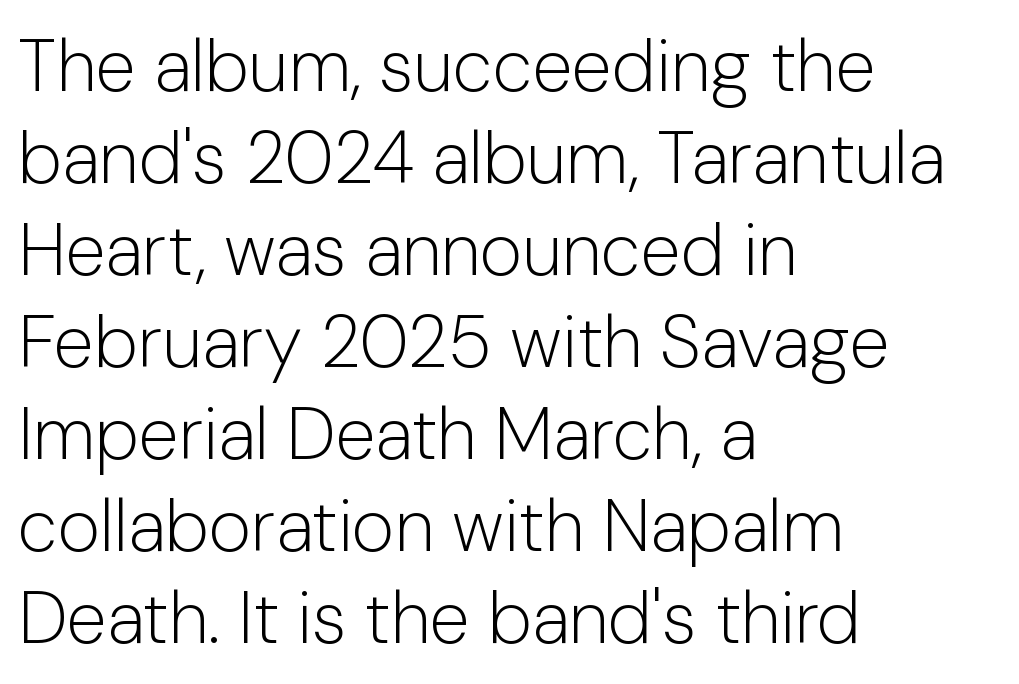
Bold? No — there's no thickening of the strokes. If you drew a line through each stem, it would be perfectly vertical. Serif or sans? Sans — the stroke terminals are bare. Descenders hang freely into open space. Compared with typical body copy, the letter spacing here is the same.
